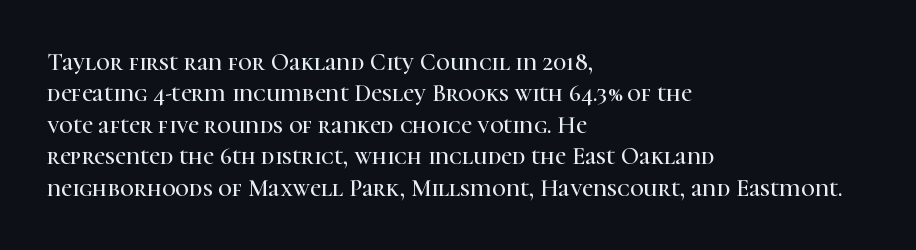
The image shows 24 px text type, upright; set left-aligned, normal line spacing (1.31x), normal letter spacing, not underlined.
